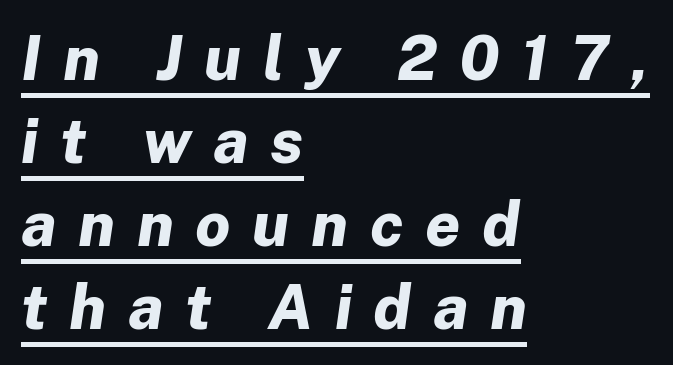
Q: Is the text bold? A: Yes.
Q: Is the text italic (slanted)? A: Yes, it leans right by about 8 degrees.
Q: Is the text underlined? A: Yes.
Q: How is the paragraph aligned? A: Left-aligned.
Q: Is the spacing between letters normal or unusually wide? A: Unusually wide.
Q: Is the spacing between lines tight, normal or loose? A: Normal.
Q: Width (condensed, normal, or wide)? A: Normal.
Q: Stroke contrast? A: Low.
Q: x-height? A: Medium.
Q: Monospaced? A: No.
